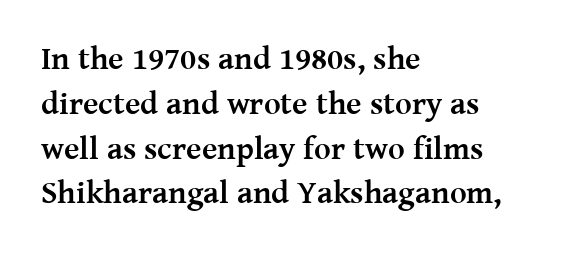
Its strokes are broad and dark, the hallmark of bold type. A typesetter would call this proportional, since set widths differ per character. Old-style or modern, the face here clearly has serifs. All the whitespace from short lines collects on the right.
